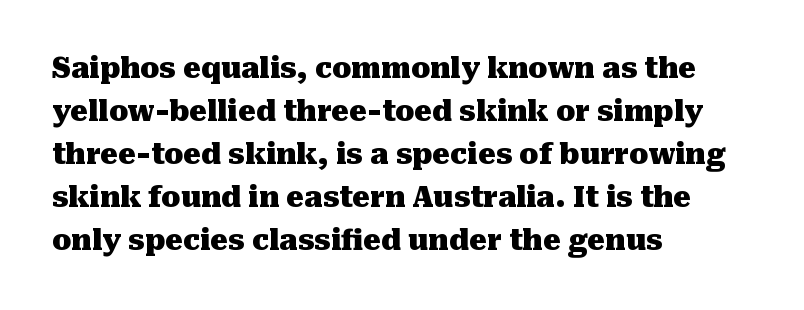
The image shows 28 px heavy serif type, upright; set left-aligned, normal line spacing (1.54x), normal letter spacing, not underlined; medium stroke contrast and a medium x-height.
